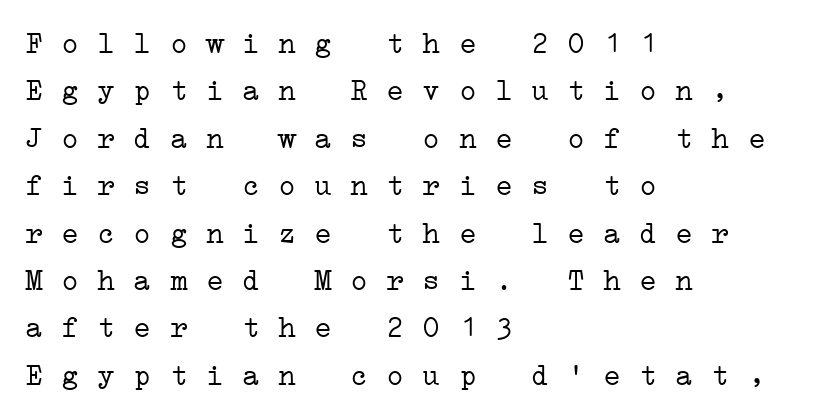
The image shows 30 px light, wide serif type, monospaced; set left-aligned, normal line spacing (1.58x), normal letter spacing, not underlined; low stroke contrast and a medium x-height.
